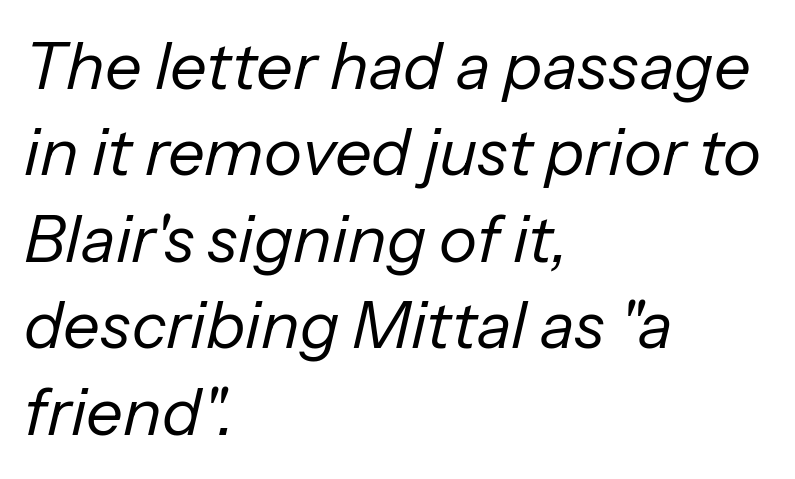
{"italic": "yes", "lean": "right", "slant_degrees": 13, "bold": "no", "weight": "regular", "width": "normal", "stroke_contrast": "low", "x_height": "medium", "monospaced": "no", "underline": "no", "align": "left", "line_spacing": "normal", "line_spacing_ratio": 1.33, "letter_spacing": "normal", "letter_spacing_em": 0.0, "glyph_px": 65}
